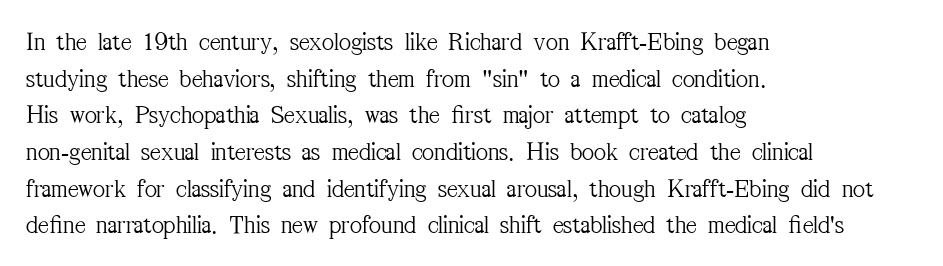
{"italic": "no", "bold": "no", "underline": "no", "align": "left", "line_spacing": "normal", "line_spacing_ratio": 1.41, "letter_spacing": "normal", "letter_spacing_em": 0.0, "glyph_px": 26}
